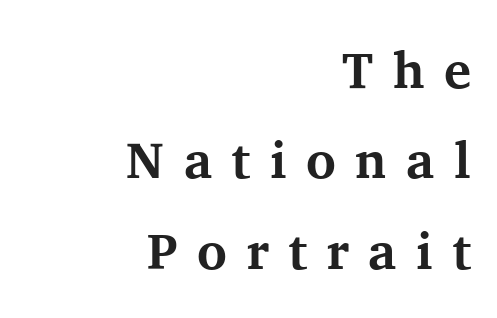
Q: Is the text bold? A: Yes.
Q: Is the text italic (slanted)? A: No, it is upright.
Q: Is the typeface a serif or a sans-serif typeface? A: Serif.
Q: Is the text underlined? A: No.
Q: How is the paragraph aligned? A: Right-aligned.
Q: Is the spacing between letters normal or unusually wide? A: Unusually wide.
Q: Width (condensed, normal, or wide)? A: Normal.
Q: Stroke contrast? A: Medium.
Q: x-height? A: Medium.
Q: Monospaced? A: No.
